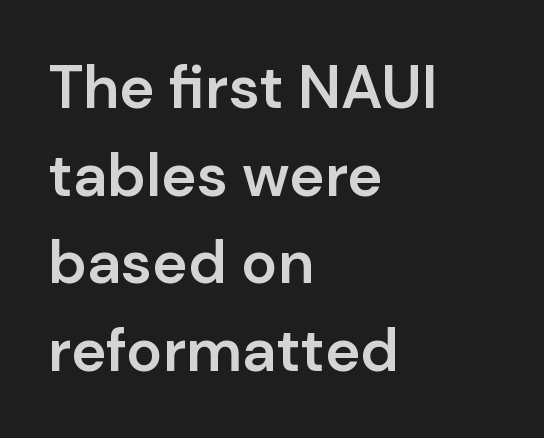
Unlike italic type, these characters show no tilt at all. Examine the stroke ends and you'll find no serifs. Honestly, there is no underline to notice here at all. The compositor pushed each line to the left boundary. The type is set solid horizontally, with unmodified tracking. Note the varied advance widths — an 'i' is clearly narrower than an 'm'.
